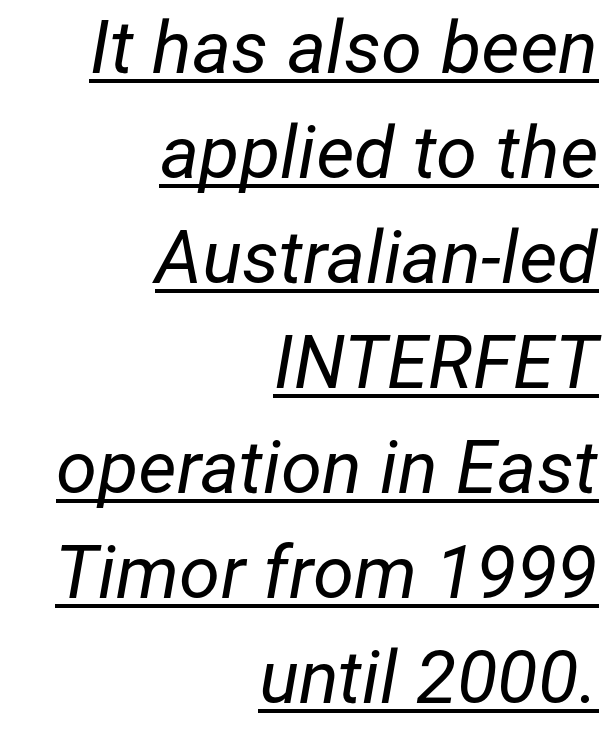
{"italic": "yes", "lean": "right", "slant_degrees": 12, "bold": "no", "weight": "regular", "width": "normal", "stroke_contrast": "low", "x_height": "medium", "monospaced": "no", "underline": "yes", "align": "right", "line_spacing": "normal", "line_spacing_ratio": 1.42, "letter_spacing": "normal", "letter_spacing_em": 0.0, "glyph_px": 74}
